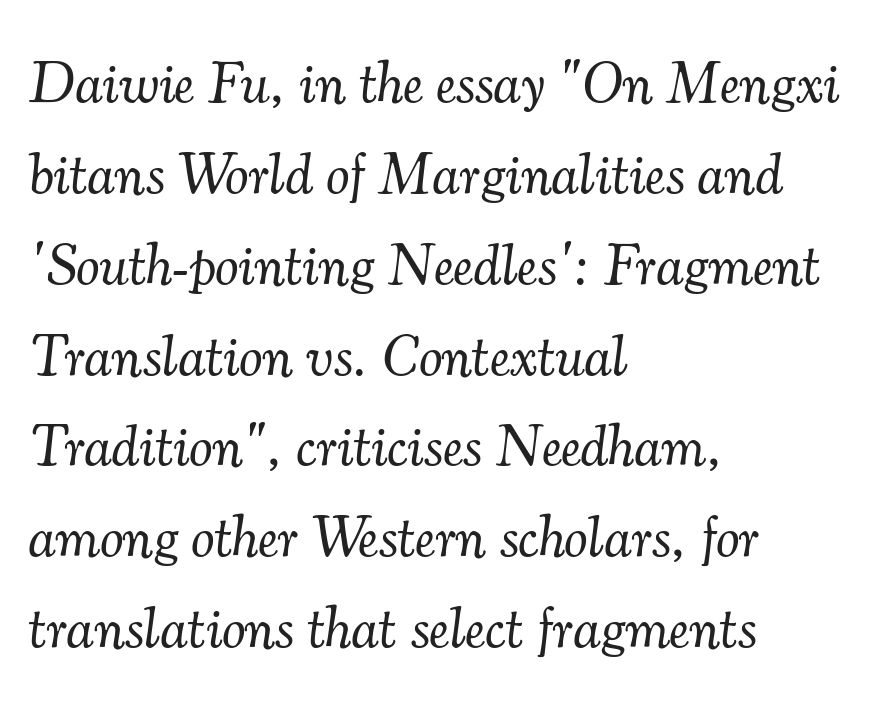
If you drew a ruler down the left edge, every line would touch it. A quiet, ordinary-to-light weight characterises the typeface. You can tell it's italic because the verticals aren't actually vertical. The strip under each line holds only bare page. Summary of vertical rhythm: regular, with standard interline spacing.
